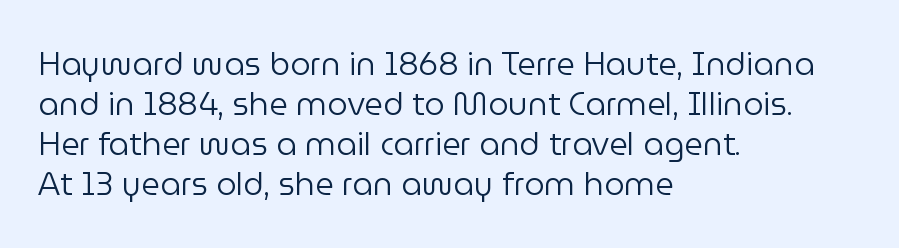
You could call the tracking neutral — neither tight nor loose. A sans-serif font was chosen for this passage. On a weight scale, this lands at 450 or below. Leading matches the norm, producing a regular column. Vertical strokes here are truly vertical. This sample has the flowing, uneven cadence of proportional lettering.
